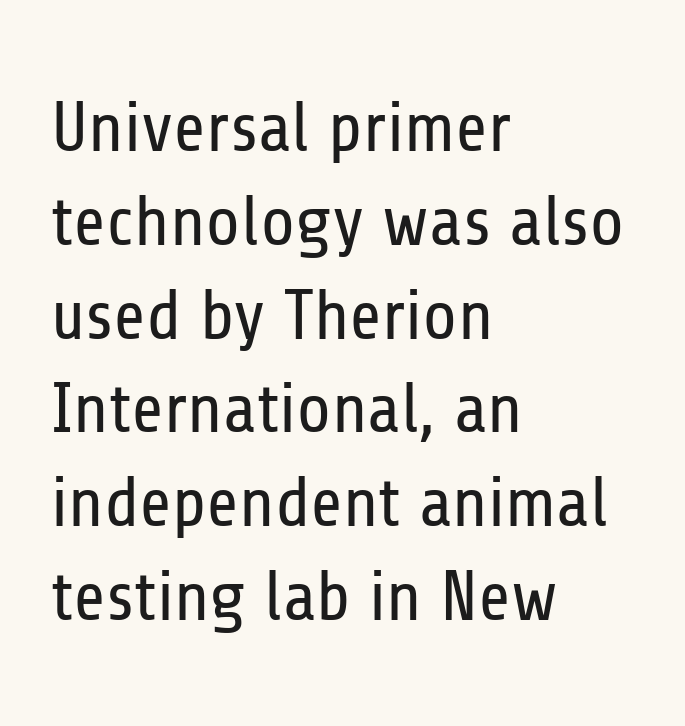
The image shows 70 px regular-weight, condensed sans-serif type, upright; set left-aligned, normal line spacing (1.34x), normal letter spacing, not underlined; low stroke contrast and a medium x-height.
